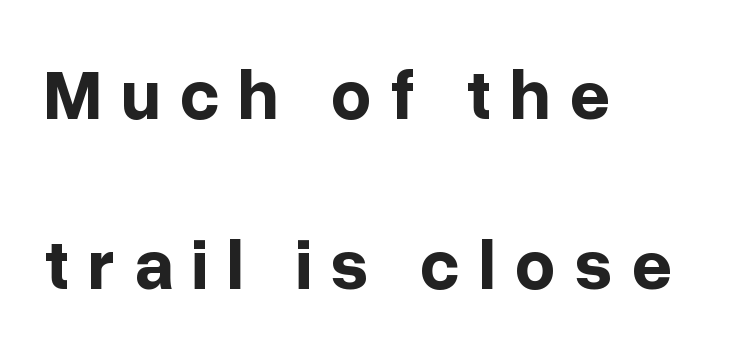
{"serif": "no", "italic": "no", "bold": "yes", "weight": "bold", "width": "normal", "stroke_contrast": "low", "x_height": "medium", "monospaced": "no", "underline": "no", "align": "left", "line_spacing": "loose", "line_spacing_ratio": 2.4, "letter_spacing": "wide", "letter_spacing_em": 0.26, "glyph_px": 71}
